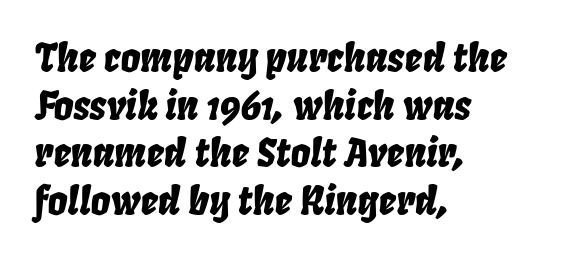
Q: Is the text italic (slanted)? A: Yes, it leans right by about 8 degrees.
Q: Is the text underlined? A: No.
Q: How is the paragraph aligned? A: Left-aligned.
Q: Is the spacing between letters normal or unusually wide? A: Normal.
Q: Width (condensed, normal, or wide)? A: Condensed.
Q: Stroke contrast? A: Low.
Q: x-height? A: Large.
Q: Monospaced? A: No.
